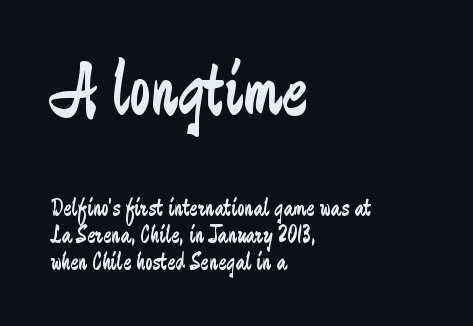
Q: Is the text bold? A: No.
Q: Is the text italic (slanted)? A: Yes.
Q: Is the typeface a serif or a sans-serif typeface? A: Sans-serif.
Q: Is the text underlined? A: No.
Q: How is the paragraph aligned? A: Left-aligned.
Q: Is the spacing between letters normal or unusually wide? A: Normal.
Q: Is the spacing between lines tight, normal or loose? A: Tight.
Q: Which block of text is set in a larger size, the first (top) or the second (bottom)? A: The first (top) one.
Q: Width (condensed, normal, or wide)? A: Condensed.
Q: Stroke contrast? A: Low.
Q: x-height? A: Medium.
Q: Monospaced? A: No.
